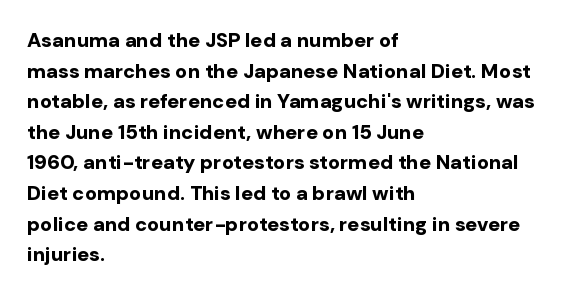
The image shows 20 px bold type, upright; set left-aligned, normal line spacing (1.53x), normal letter spacing, not underlined.
